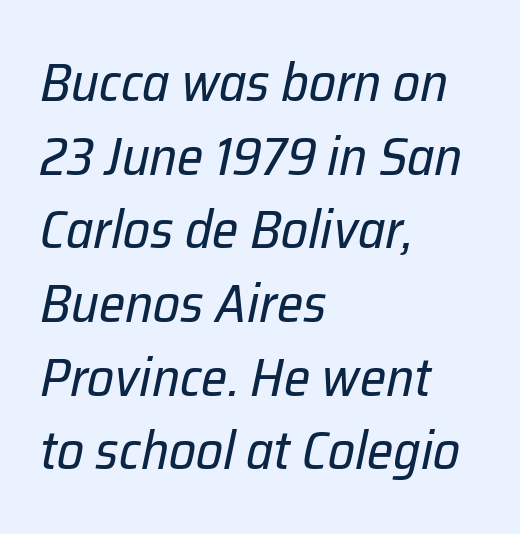
Nothing heavy about these letters — not bold at all. No extra tracking has been applied to these lines. The rag falls on the right side of this text block. Posture: slanted. The area under the type is left untouched. Character widths vary here, with narrow letters taking less room than wide ones.
